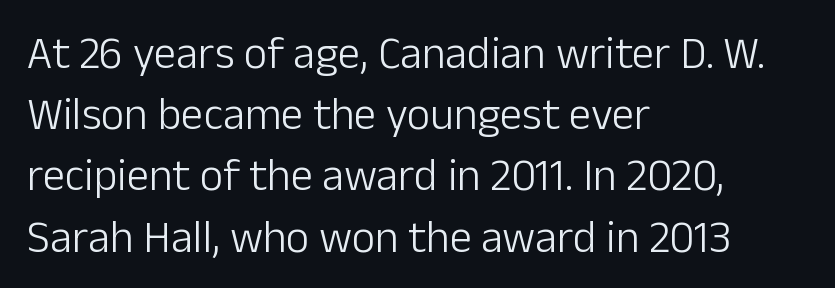
The image shows 45 px light sans-serif type, upright; set left-aligned, normal line spacing (1.36x), normal letter spacing, not underlined; low stroke contrast and a medium x-height.
